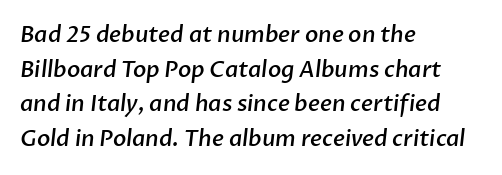
Q: Is the text bold? A: Semi-bold.
Q: Is the text underlined? A: No.
Q: How is the paragraph aligned? A: Left-aligned.
Q: Is the spacing between letters normal or unusually wide? A: Normal.
Q: Is the spacing between lines tight, normal or loose? A: Normal.
